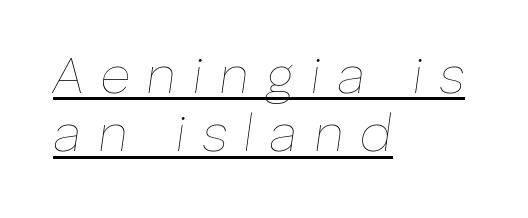
{"italic": "yes", "lean": "right", "slant_degrees": 8, "bold": "no", "weight": "thin", "width": "normal", "stroke_contrast": "low", "x_height": "medium", "monospaced": "no", "underline": "yes", "align": "left", "line_spacing": "tight", "line_spacing_ratio": 1.12, "letter_spacing": "wide", "letter_spacing_em": 0.31, "glyph_px": 52}
